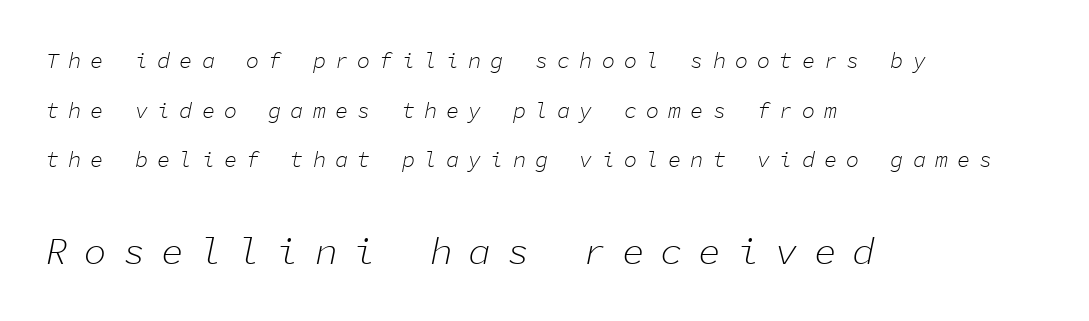
Q: Is the text bold? A: No.
Q: Is the text italic (slanted)? A: Yes, it leans right by about 11 degrees.
Q: Is the text underlined? A: No.
Q: How is the paragraph aligned? A: Left-aligned.
Q: Is the spacing between letters normal or unusually wide? A: Unusually wide.
Q: Is the spacing between lines tight, normal or loose? A: Loose.
Q: Which block of text is set in a larger size, the first (top) or the second (bottom)? A: The second (bottom) one.
Q: Width (condensed, normal, or wide)? A: Normal.
Q: Stroke contrast? A: Low.
Q: x-height? A: Medium.
Q: Monospaced? A: Yes.
